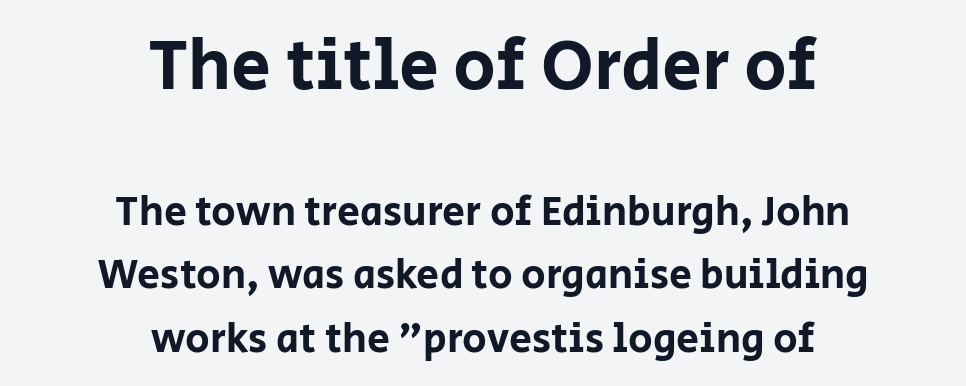
Q: Is the text italic (slanted)? A: No, it is upright.
Q: Is the typeface a serif or a sans-serif typeface? A: Sans-serif.
Q: Is the text underlined? A: No.
Q: How is the paragraph aligned? A: Centered.
Q: Is the spacing between letters normal or unusually wide? A: Normal.
Q: Is the spacing between lines tight, normal or loose? A: Normal.
Q: Which block of text is set in a larger size, the first (top) or the second (bottom)? A: The first (top) one.
Q: Width (condensed, normal, or wide)? A: Normal.
Q: Stroke contrast? A: Low.
Q: x-height? A: Large.
Q: Monospaced? A: No.
